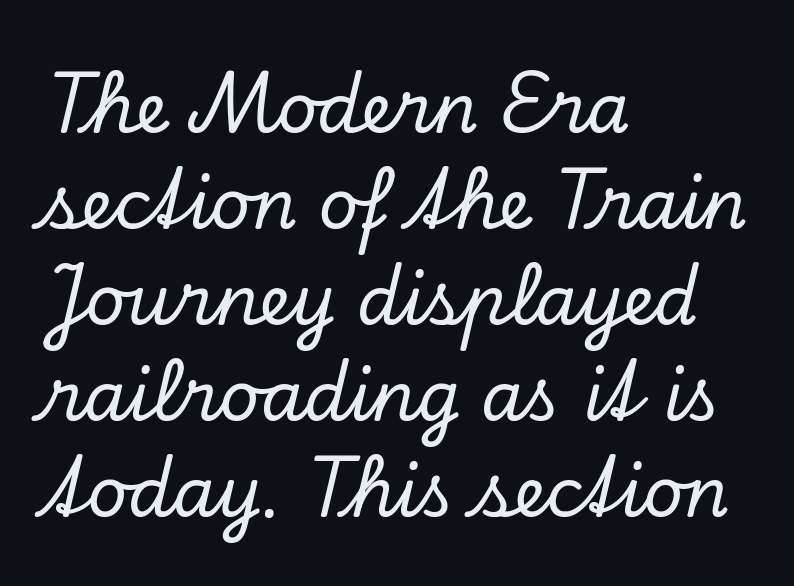
{"serif": "yes", "italic": "yes", "lean": "right", "slant_degrees": 13, "width": "normal", "stroke_contrast": "low", "x_height": "small", "monospaced": "no", "underline": "no", "align": "left", "line_spacing": "normal", "line_spacing_ratio": 1.39, "letter_spacing": "normal", "letter_spacing_em": 0.0, "glyph_px": 69}
